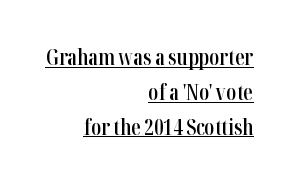
{"italic": "no", "bold": "semi", "underline": "yes", "align": "right", "line_spacing": "normal", "line_spacing_ratio": 1.66, "letter_spacing": "normal", "letter_spacing_em": 0.0, "glyph_px": 21}
